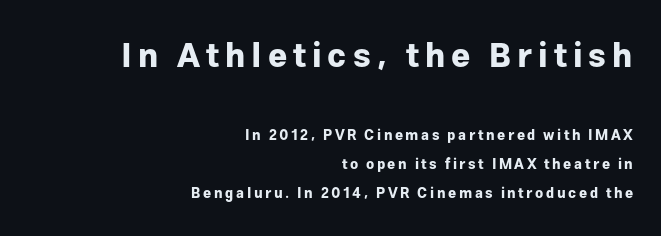
The passage is arranged like a letterhead date or caption credit — flush right. Does the lettering tilt? It doesn't — this is upright. This is heavy type, rendered in bold. Baseline-to-baseline distance is far greater than the letter height. The passage shown is typed in a proportional face where columns would drift.
